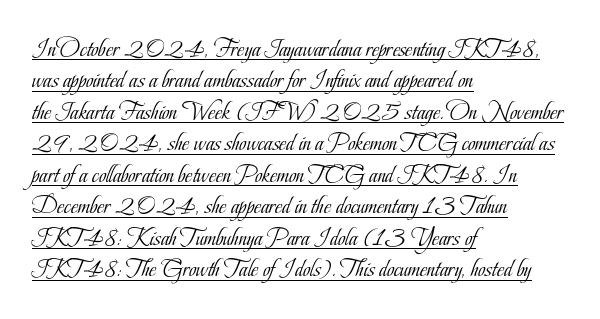
Q: Is the text bold? A: No.
Q: Is the text italic (slanted)? A: Yes.
Q: Is the text underlined? A: Yes.
Q: How is the paragraph aligned? A: Left-aligned.
Q: Is the spacing between letters normal or unusually wide? A: Normal.
Q: Is the spacing between lines tight, normal or loose? A: Normal.
